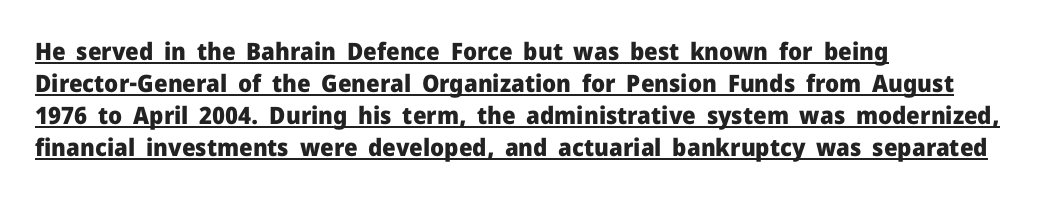
Q: Is the text bold? A: Yes.
Q: Is the text italic (slanted)? A: No, it is upright.
Q: Is the text underlined? A: Yes.
Q: How is the paragraph aligned? A: Left-aligned.
Q: Is the spacing between letters normal or unusually wide? A: Normal.
Q: Is the spacing between lines tight, normal or loose? A: Normal.
